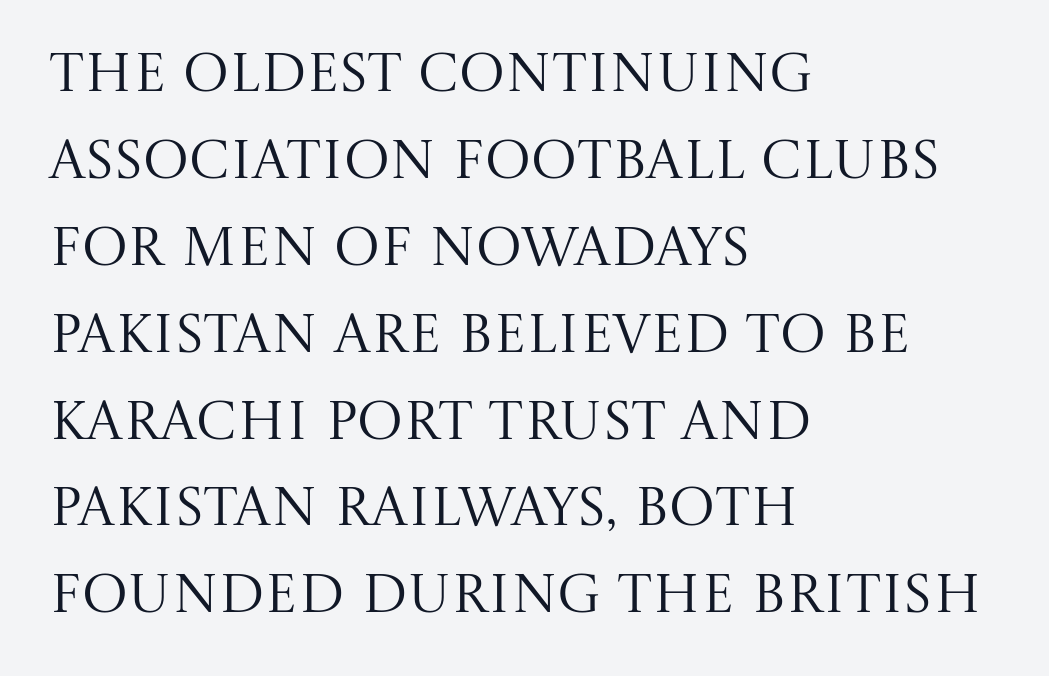
Descender tails drop into unmarked territory. No italicization has been applied; the sample stays upright. Regarding leading, the lines here are spaced in the standard way. If you drew a ruler down the left edge, every line would touch it. I'd call this a serif setting — the letters wear small feet.
